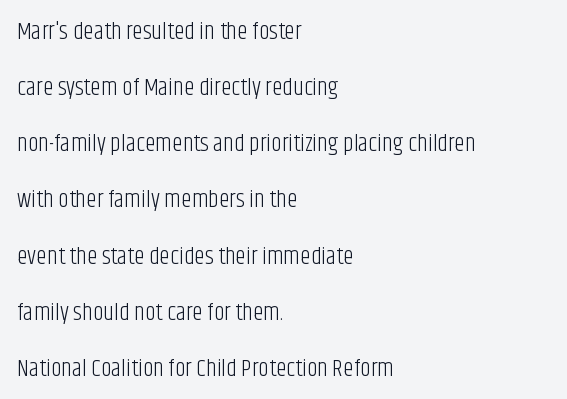
The image shows 24 px text type, upright; set left-aligned, loose line spacing (2.34x), normal letter spacing, not underlined.
